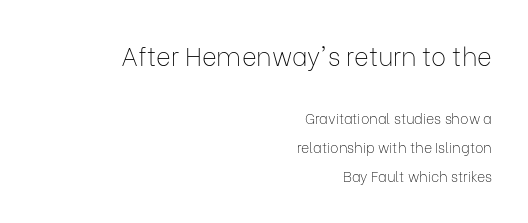
Q: Is the text bold? A: No.
Q: Is the text italic (slanted)? A: No, it is upright.
Q: Is the text underlined? A: No.
Q: How is the paragraph aligned? A: Right-aligned.
Q: Is the spacing between letters normal or unusually wide? A: Normal.
Q: Is the spacing between lines tight, normal or loose? A: Loose.
Q: Which block of text is set in a larger size, the first (top) or the second (bottom)? A: The first (top) one.
